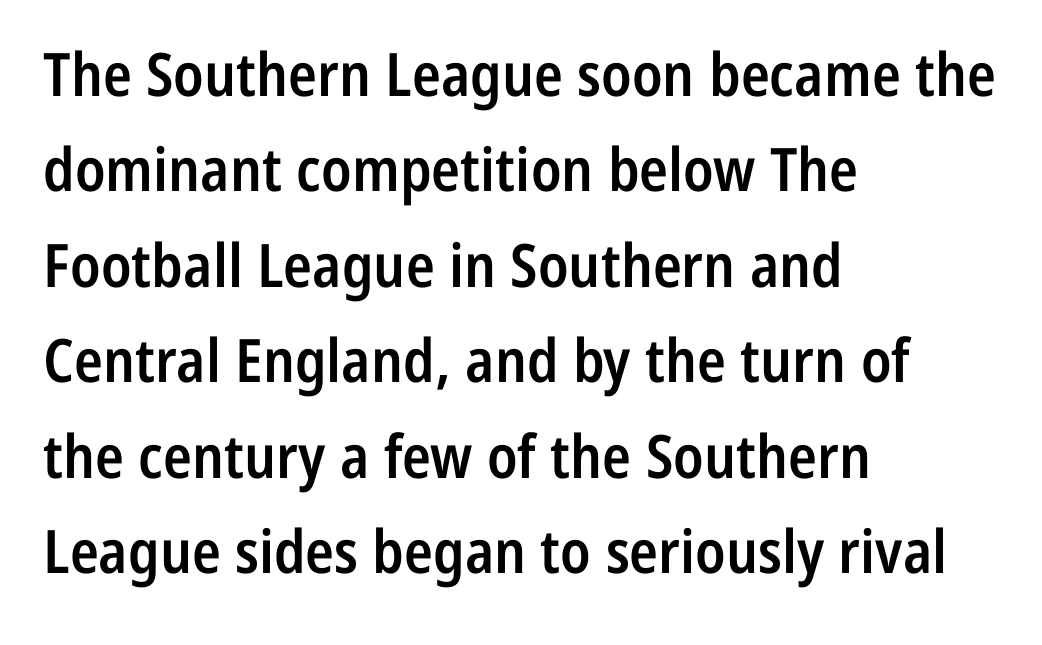
Q: Is the text bold? A: Semi-bold.
Q: Is the text italic (slanted)? A: No, it is upright.
Q: Is the typeface a serif or a sans-serif typeface? A: Sans-serif.
Q: Is the text underlined? A: No.
Q: How is the paragraph aligned? A: Left-aligned.
Q: Is the spacing between letters normal or unusually wide? A: Normal.
Q: Is the spacing between lines tight, normal or loose? A: Normal.
Q: Width (condensed, normal, or wide)? A: Condensed.
Q: Stroke contrast? A: Low.
Q: x-height? A: Medium.
Q: Monospaced? A: No.
